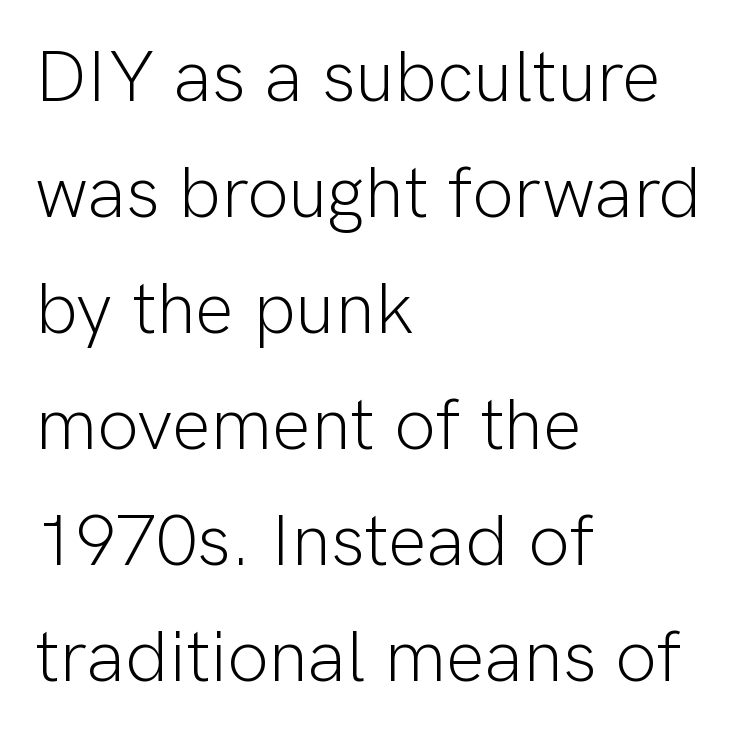
Are there feet on the stems? There aren't — it's a sans. Spacing between characters is what you'd get straight out of the box. A roman cut, with each character standing at attention. Each letter keeps its own natural width here, so spacing adapts to shape. Is there much room between lines? A standard amount, neither cramped nor airy.
